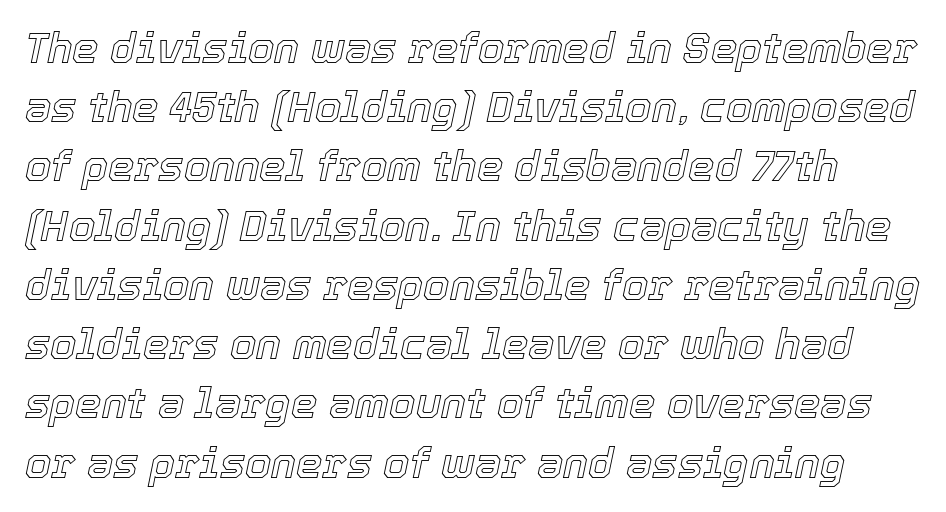
{"italic": "yes", "lean": "right", "slant_degrees": 12, "width": "normal", "x_height": "medium", "monospaced": "no", "underline": "no", "line_spacing": "normal", "line_spacing_ratio": 1.41, "letter_spacing": "normal", "letter_spacing_em": 0.0, "glyph_px": 42}
